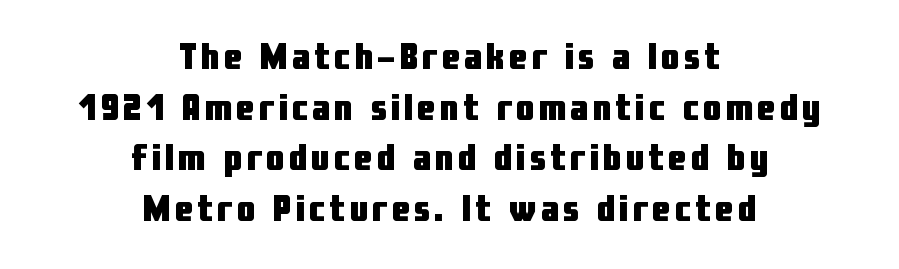
Unlike a traditional serif, this face leaves its strokes unadorned. Emphasis by weight is at full strength: bold. The block of text has a typical density, with ordinary space between rows. Typeset on center — no edge is straight. Looks like regular typesetting: each glyph gets only the width it needs.
